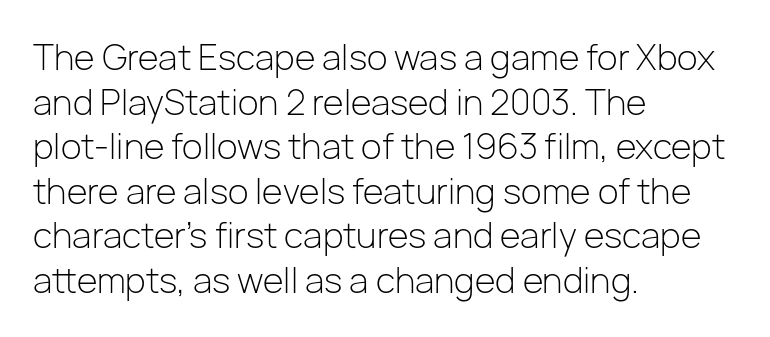
The image shows 34 px light sans-serif type, upright; set left-aligned, normal line spacing (1.31x), normal letter spacing, not underlined; low stroke contrast and a medium x-height.
